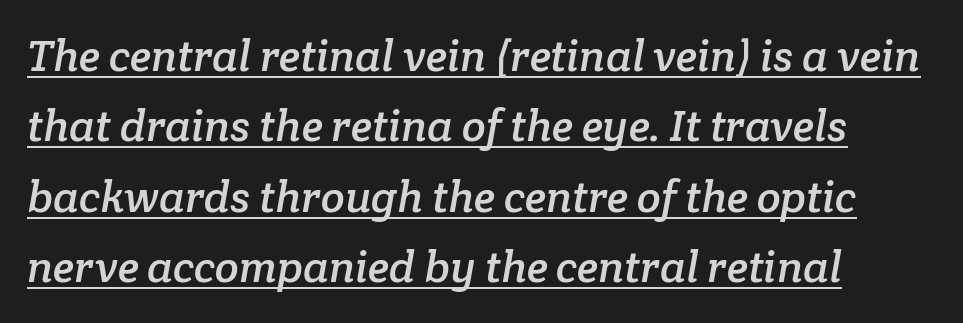
{"serif": "yes", "width": "normal", "stroke_contrast": "low", "x_height": "medium", "monospaced": "no", "underline": "yes", "align": "left", "line_spacing": "normal", "line_spacing_ratio": 1.6, "letter_spacing": "normal", "letter_spacing_em": 0.0, "glyph_px": 44}
